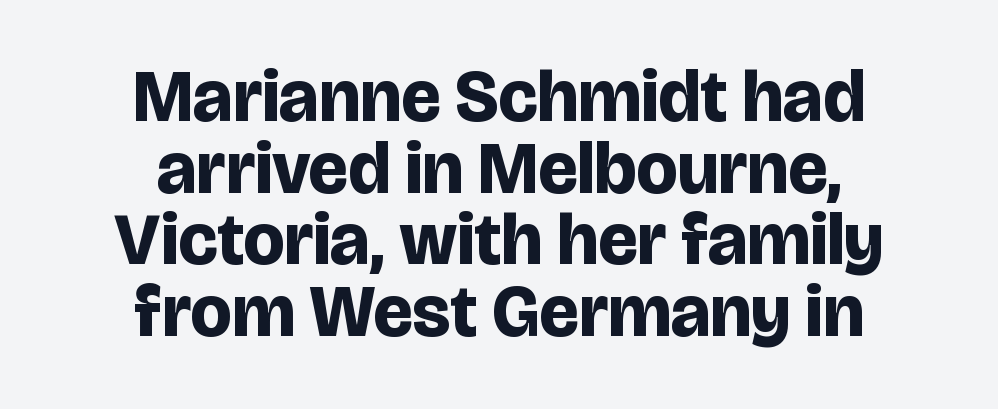
The image shows 73 px bold sans-serif type, upright; set centered, tight line spacing (0.98x), normal letter spacing, not underlined; low stroke contrast and a large x-height.
